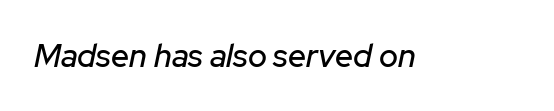
{"italic": "yes", "lean": "right", "slant_degrees": 12, "width": "normal", "stroke_contrast": "low", "x_height": "medium", "monospaced": "no", "underline": "no", "letter_spacing": "normal", "letter_spacing_em": 0.0, "glyph_px": 32}
